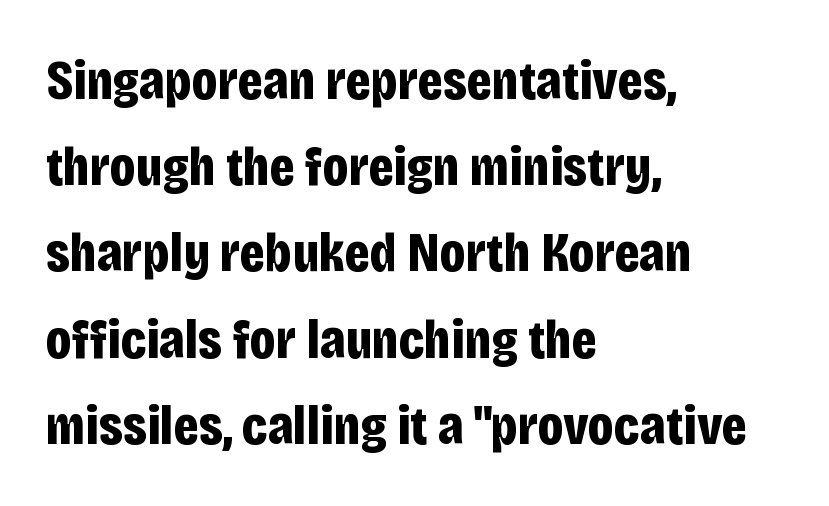
{"serif": "no", "italic": "no", "bold": "yes", "weight": "bold", "width": "condensed", "stroke_contrast": "low", "x_height": "large", "monospaced": "no", "underline": "no", "align": "left", "line_spacing": "normal", "line_spacing_ratio": 1.54, "letter_spacing": "normal", "letter_spacing_em": 0.0, "glyph_px": 56}
